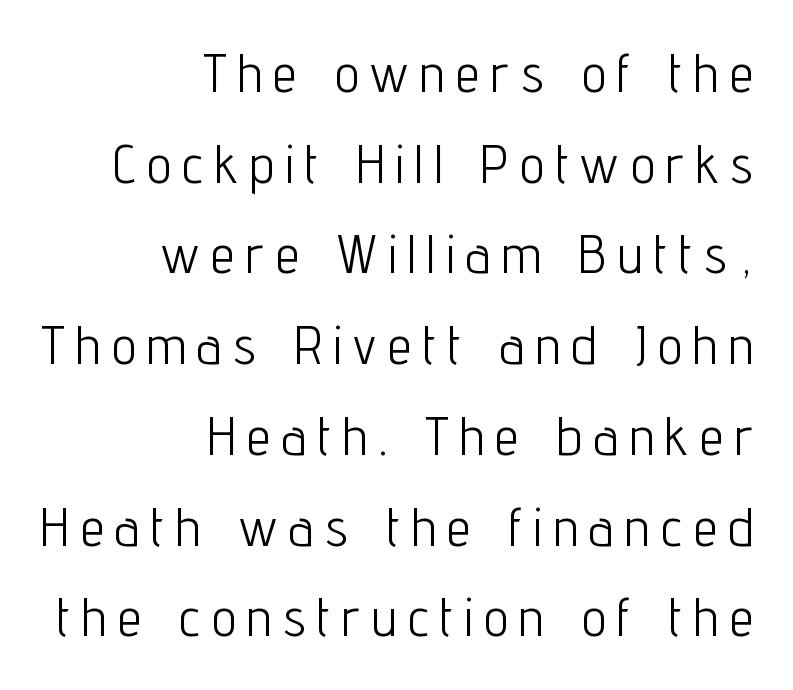
The image shows 54 px light, condensed sans-serif type, upright; set right-aligned, normal line spacing (1.68x), unusually wide letter spacing (+0.22 em), not underlined; low stroke contrast and a medium x-height.
